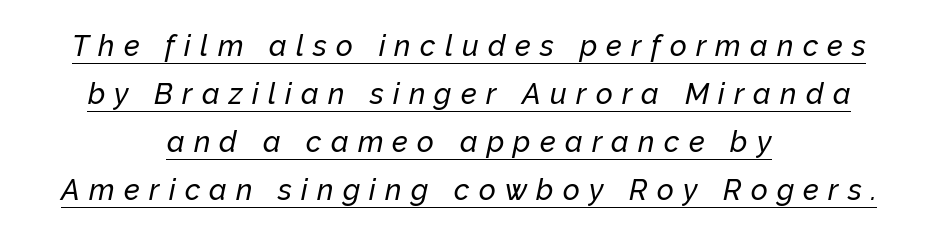
This sample has the flowing, uneven cadence of proportional lettering. Leading matches the norm, producing a regular column. Underline: present. The passage is arranged like a title page — every line centered. The font's italic variant was chosen for this text.
